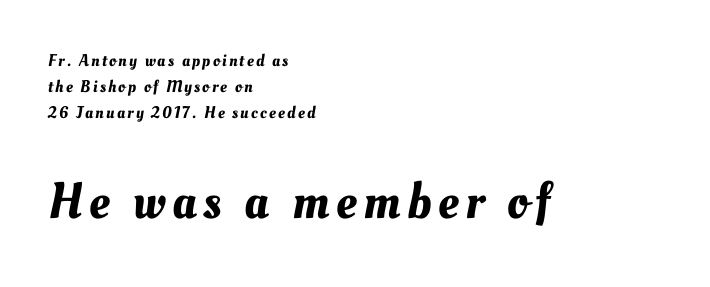
These lines are rendered in a variable-pitch font. Decoration check: the copy has no underline. Leading: standard. The emphasis by scale lands on block number two, below. A student would call this left alignment; a typographer would say flush left, rag right.
